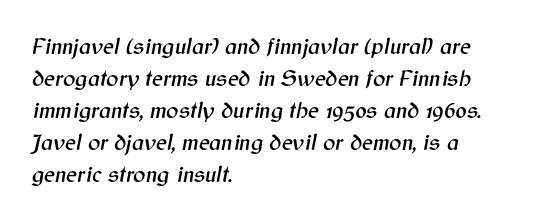
The image shows 23 px text type, italic (leaning right); set left-aligned, normal line spacing (1.39x), normal letter spacing, not underlined.
